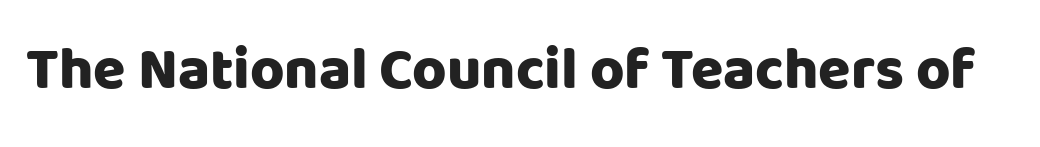
No feet cap the strokes, marking this as sans-serif type. Glance below the letters and you will spot only blank space. In terms of posture, this sample is upright. Plenty of ink on the page — the face is bold. The tracking reads as untouched default to a designer's eye.
